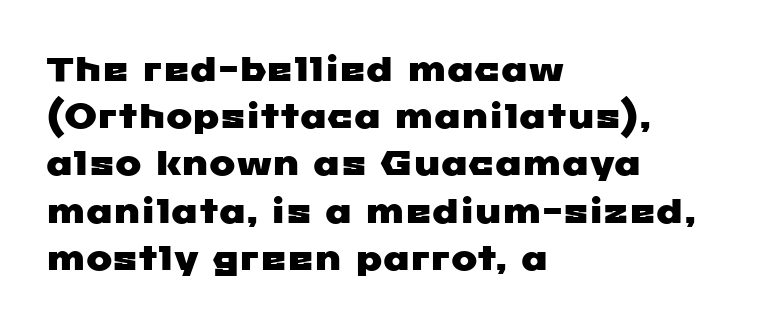
I'd call this a sans setting — the letters go barefoot. Descenders hang freely into open space. Is there much room between lines? A standard amount, neither cramped nor airy. The rendering anchors every line to the left-hand side.
